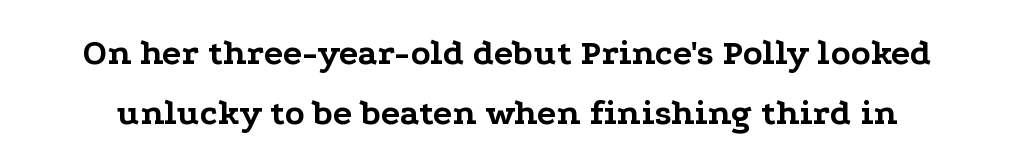
What weight is shown? A full bold with thick strokes. The designer left line spacing at the default. Character widths vary here, with narrow letters taking less room than wide ones. A serif font was chosen for this passage.
